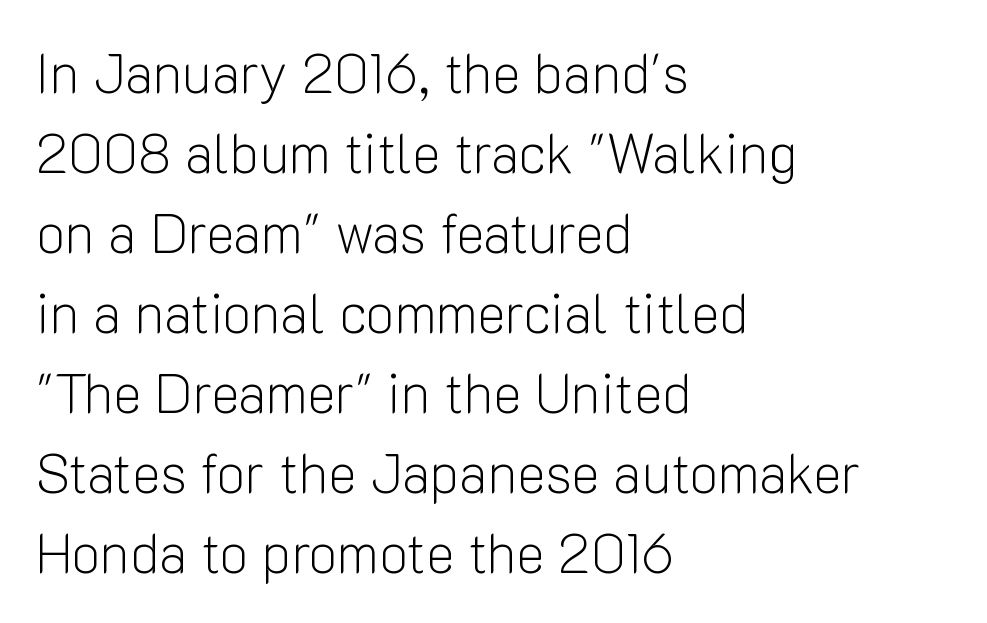
The image shows 54 px light sans-serif type, upright; set left-aligned, normal line spacing (1.48x), normal letter spacing, not underlined; low stroke contrast and a medium x-height.
